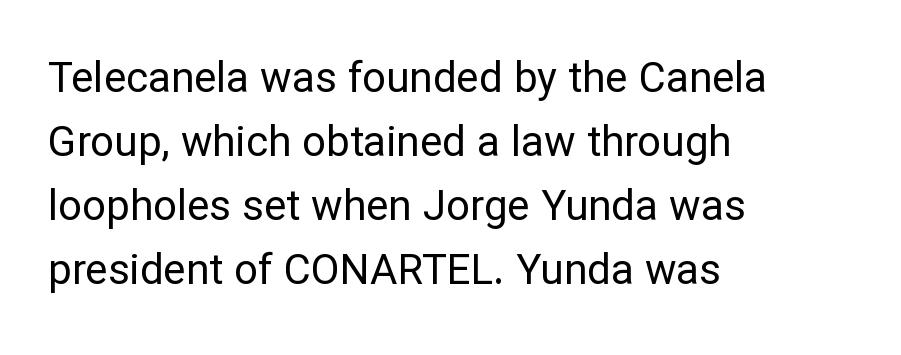
Where is the straight margin? On the left. Style check: upright. The passage shown is typed in a proportional face where columns would drift. You can tell from the bare stems that sans-serif type was used. No heavy texture on the line: the type isn't bold.
